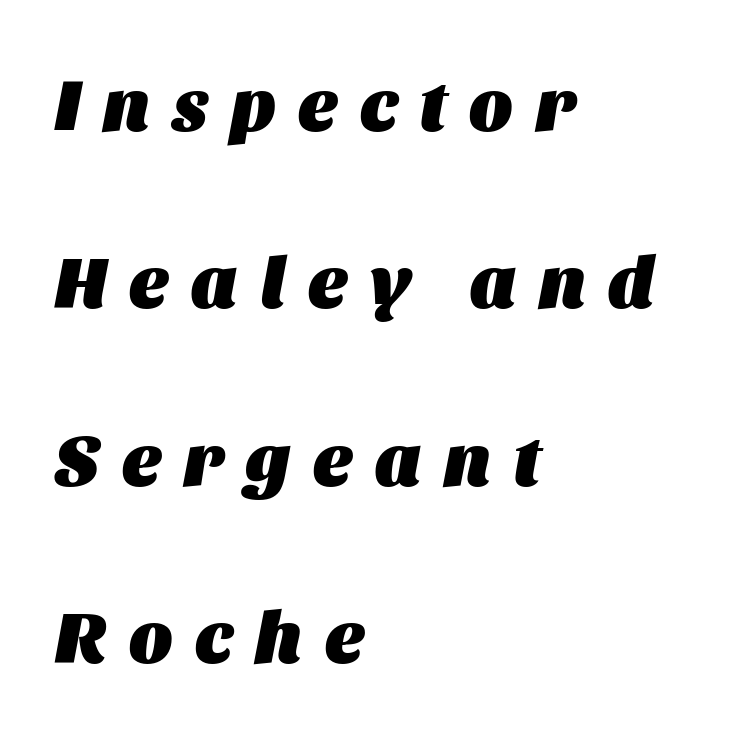
{"italic": "yes", "lean": "right", "slant_degrees": 11, "bold": "yes", "weight": "heavy", "width": "normal", "stroke_contrast": "medium", "x_height": "large", "monospaced": "no", "underline": "no", "align": "left", "line_spacing": "loose", "line_spacing_ratio": 2.43, "letter_spacing": "wide", "letter_spacing_em": 0.32, "glyph_px": 73}
